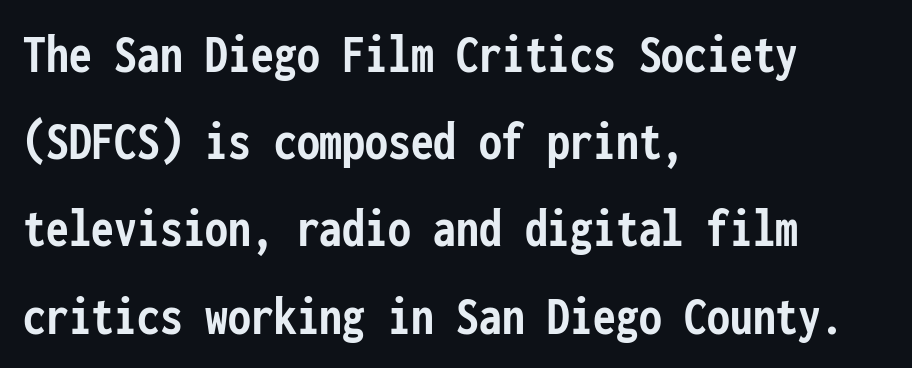
The image shows 57 px semibold, condensed sans-serif type, upright, monospaced; set left-aligned, normal line spacing (1.53x), normal letter spacing, not underlined; low stroke contrast and a medium x-height.
